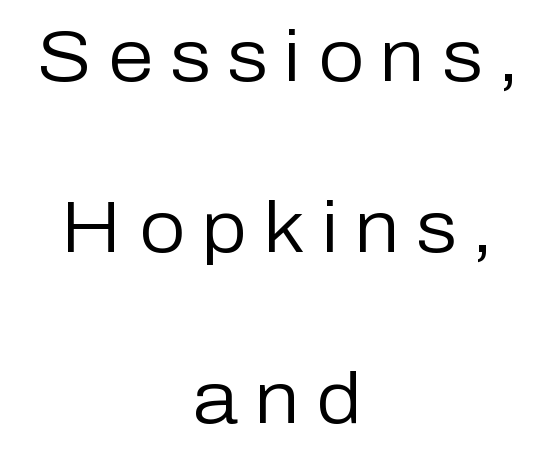
{"serif": "no", "italic": "no", "bold": "no", "weight": "regular", "width": "normal", "stroke_contrast": "low", "x_height": "medium", "monospaced": "no", "underline": "no", "align": "center", "line_spacing": "loose", "line_spacing_ratio": 2.34, "letter_spacing": "wide", "letter_spacing_em": 0.23, "glyph_px": 73}
